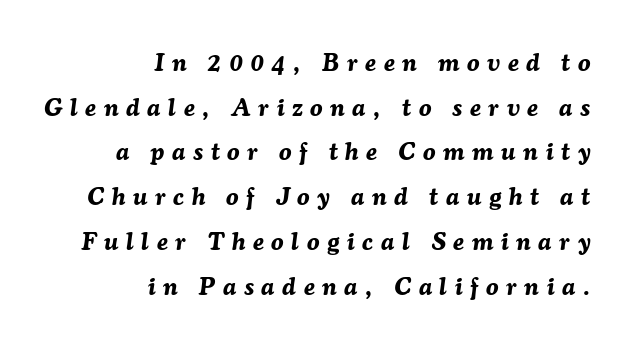
Q: Is the text bold? A: Yes.
Q: Is the text italic (slanted)? A: Yes, it leans right by about 7 degrees.
Q: Is the text underlined? A: No.
Q: How is the paragraph aligned? A: Right-aligned.
Q: Is the spacing between letters normal or unusually wide? A: Unusually wide.
